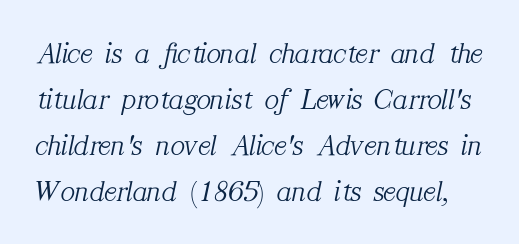
Is this a fixed-width face? No — the glyphs have proportional, varying widths. How are the letters spaced? Ordinarily, with no added tracking. The letterforms sit at book weight or below. In terms of letterform style, serifs are clearly present.
